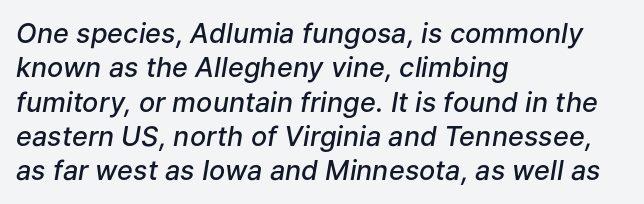
{"italic": "yes", "lean": "right", "slant_degrees": 9, "bold": "semi", "underline": "no", "align": "left", "line_spacing": "normal", "line_spacing_ratio": 1.27, "letter_spacing": "normal", "letter_spacing_em": 0.0, "glyph_px": 27}
